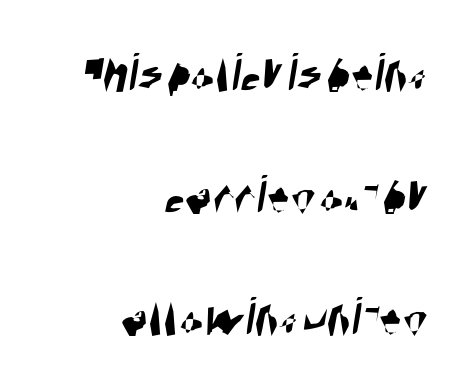
{"serif": "no", "width": "condensed", "stroke_contrast": "high", "x_height": "large", "monospaced": "no", "underline": "no", "align": "right", "line_spacing": "loose", "line_spacing_ratio": 2.18, "letter_spacing": "normal", "letter_spacing_em": 0.0, "glyph_px": 56}
